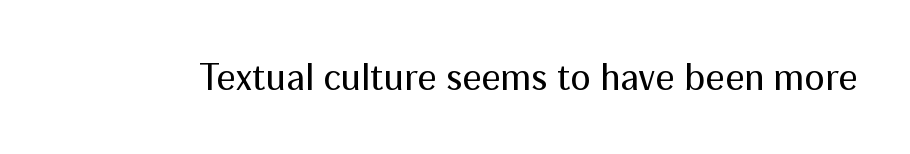
{"serif": "no", "italic": "no", "bold": "no", "weight": "regular", "width": "normal", "stroke_contrast": "medium", "x_height": "medium", "monospaced": "no", "underline": "no", "letter_spacing": "normal", "letter_spacing_em": 0.0, "glyph_px": 38}
